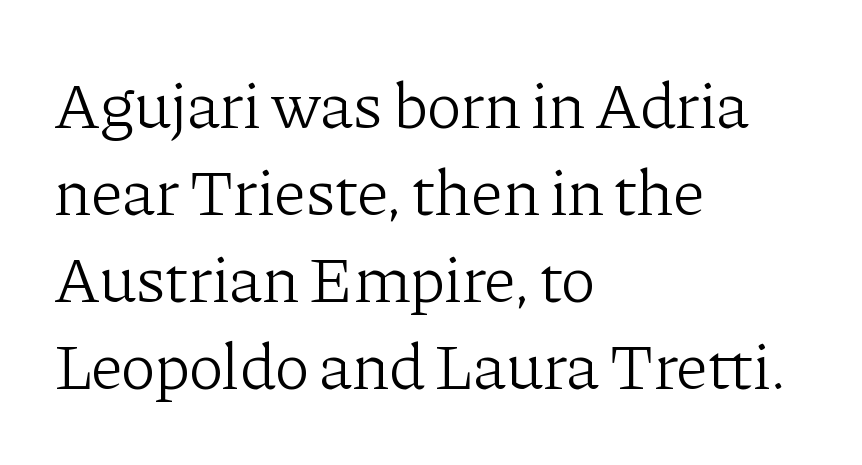
Inter-character spacing is left at the font's built-in metrics. Stems and bowls with no extra thickness — not bold. If you drew a ruler down the left edge, every line would touch it. Lines of text with bare space underneath.
